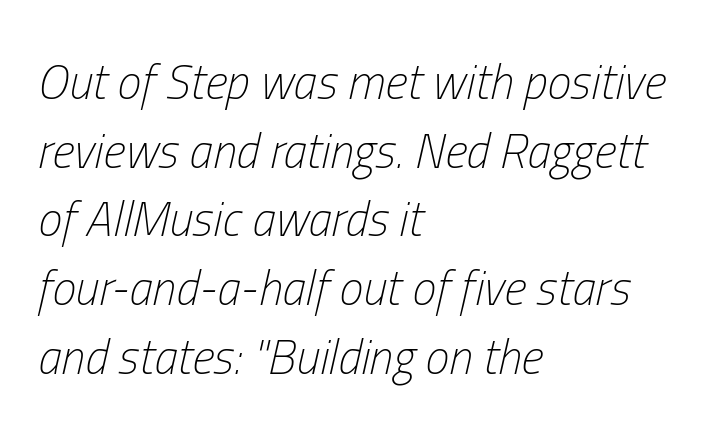
The image shows 48 px light, condensed type, italic (leaning right); set left-aligned, normal line spacing (1.43x), normal letter spacing, not underlined; low stroke contrast and a medium x-height.
